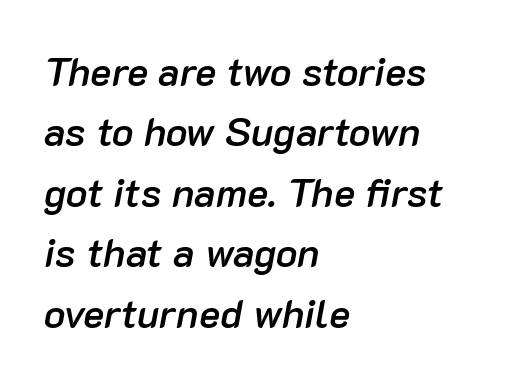
{"italic": "yes", "lean": "right", "slant_degrees": 10, "bold": "semi", "weight": "semibold", "width": "normal", "stroke_contrast": "low", "x_height": "medium", "monospaced": "no", "underline": "no", "align": "left", "line_spacing": "normal", "line_spacing_ratio": 1.51, "letter_spacing": "normal", "letter_spacing_em": 0.0, "glyph_px": 40}
